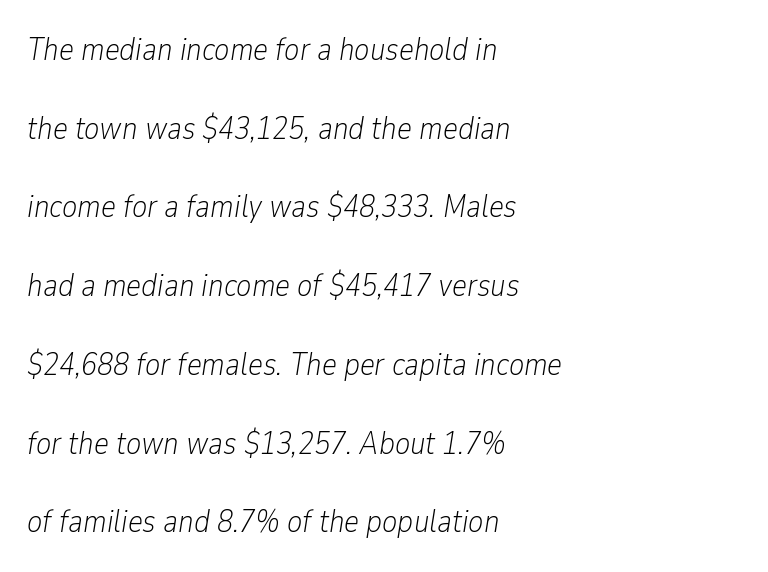
Q: Is the text bold? A: No.
Q: Is the text italic (slanted)? A: Yes, it leans right by about 9 degrees.
Q: Is the text underlined? A: No.
Q: How is the paragraph aligned? A: Left-aligned.
Q: Is the spacing between letters normal or unusually wide? A: Normal.
Q: Is the spacing between lines tight, normal or loose? A: Loose.
Q: Width (condensed, normal, or wide)? A: Condensed.
Q: Stroke contrast? A: Low.
Q: x-height? A: Medium.
Q: Monospaced? A: No.
